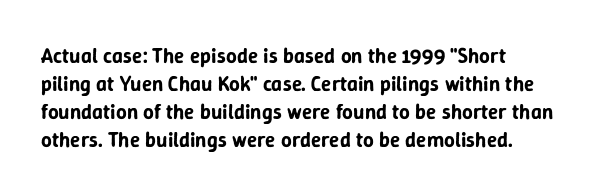
{"italic": "no", "underline": "no", "align": "left", "line_spacing": "normal", "line_spacing_ratio": 1.34, "letter_spacing": "normal", "letter_spacing_em": 0.0, "glyph_px": 21}
